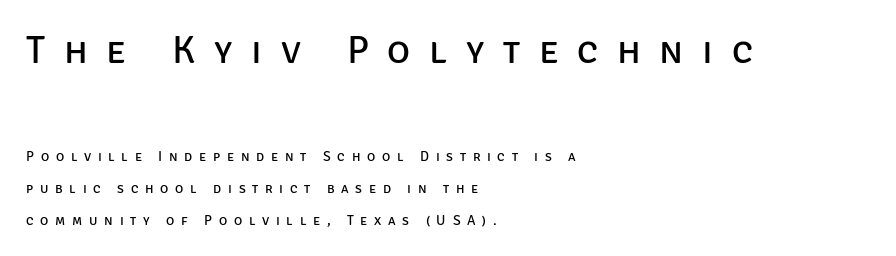
Q: Is the text bold? A: No.
Q: Is the text italic (slanted)? A: No, it is upright.
Q: Is the typeface a serif or a sans-serif typeface? A: Sans-serif.
Q: Is the text underlined? A: No.
Q: How is the paragraph aligned? A: Left-aligned.
Q: Is the spacing between letters normal or unusually wide? A: Unusually wide.
Q: Is the spacing between lines tight, normal or loose? A: Loose.
Q: Which block of text is set in a larger size, the first (top) or the second (bottom)? A: The first (top) one.
Q: Width (condensed, normal, or wide)? A: Normal.
Q: Stroke contrast? A: Low.
Q: x-height? A: Large.
Q: Monospaced? A: No.
